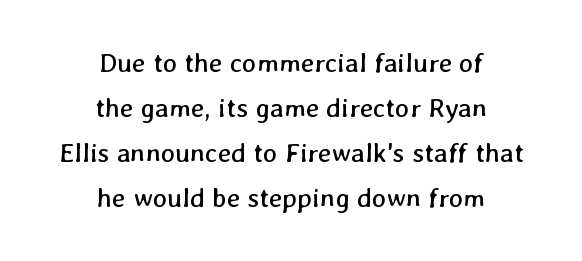
The image shows 27 px text type; set centered, normal line spacing (1.67x), normal letter spacing, not underlined.
